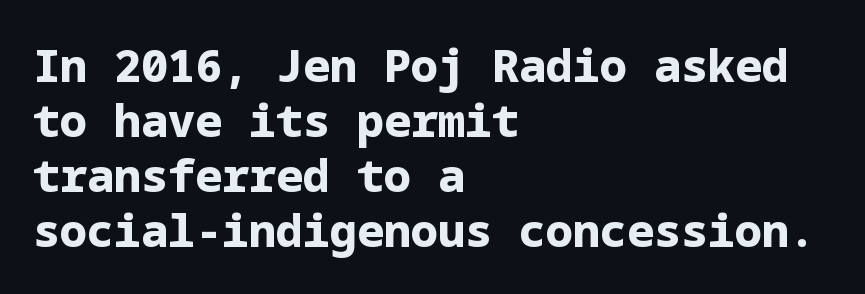
The image shows 45 px bold sans-serif type, upright; set left-aligned, line spacing 1.22x, normal letter spacing, not underlined; low stroke contrast and a medium x-height.
